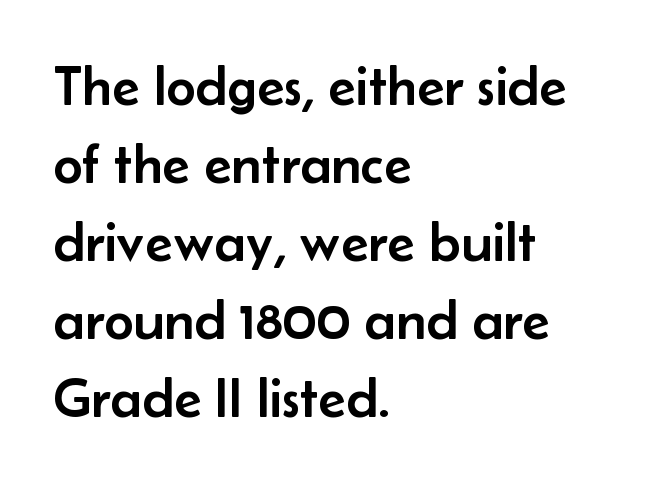
The image shows 57 px sans-serif type, upright; set left-aligned, normal line spacing (1.37x), normal letter spacing, not underlined; low stroke contrast and a small x-height.
